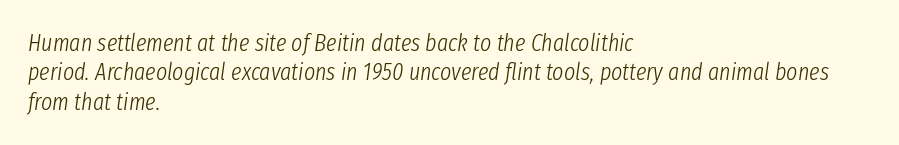
The image shows 24 px text type, italic (leaning right); set left-aligned, line spacing 1.22x, normal letter spacing, not underlined.
